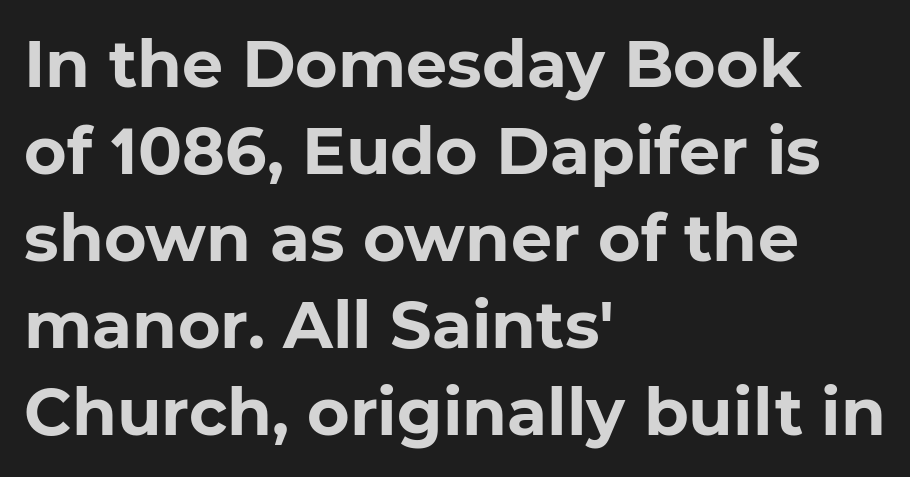
The image shows 65 px bold sans-serif type; set left-aligned, normal line spacing (1.34x), normal letter spacing, not underlined; low stroke contrast and a medium x-height.
